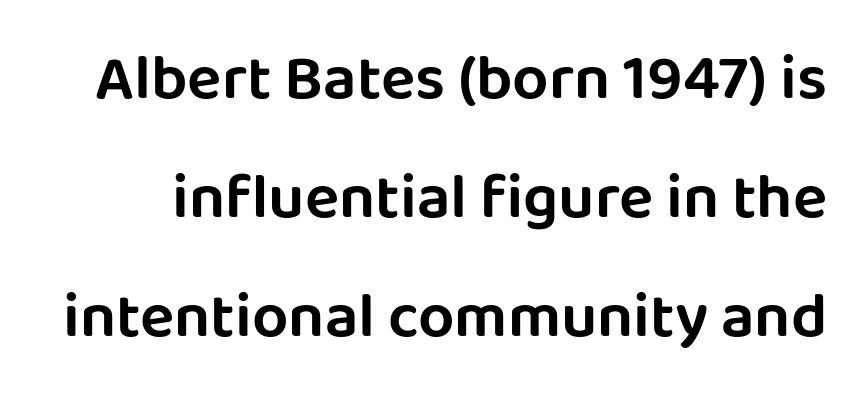
Think of a printed novel: that variable character pitch is what you see here. These lines keep a tight, regular rhythm from letter to letter. It's the straight-up-and-down kind of type. The space directly below the letters is spotless. Font category for this specimen: sans-serif.
